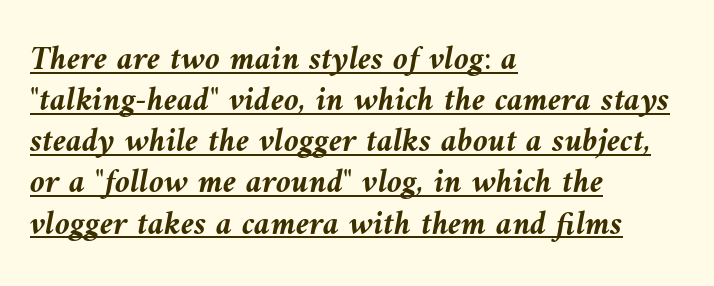
The image shows 34 px semibold type, italic (leaning left); set left-aligned, line spacing 1.21x, normal letter spacing, underlined; medium stroke contrast and a medium x-height.
